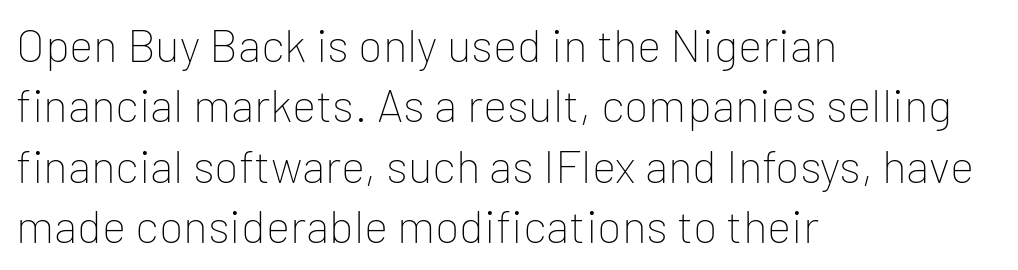
The image shows 46 px thin sans-serif type, upright; set left-aligned, normal line spacing (1.31x), normal letter spacing, not underlined; low stroke contrast and a medium x-height.
